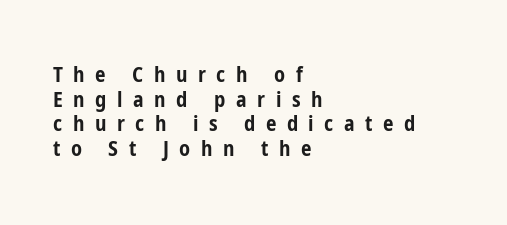
The glyphs have the mass of a bold cut. The specimen reads as upright at a glance. The string is rendered with underlining switched off. Here the glyphs are tracked loosely, breaking word shapes into spaced letters. A classic flush-left, rag-right setting is used for this passage.
